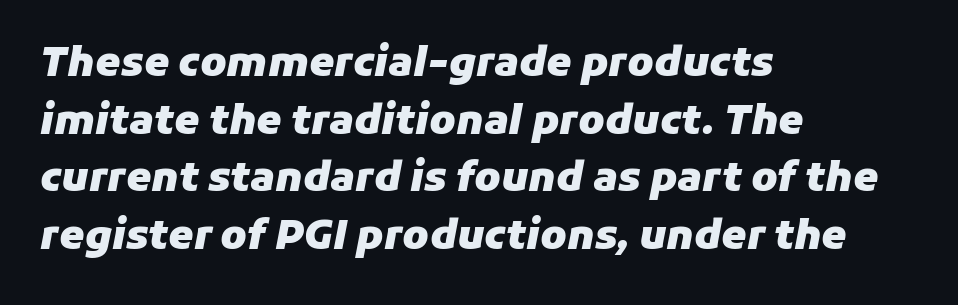
Q: Is the text bold? A: Yes.
Q: Is the text italic (slanted)? A: Yes, it leans right by about 11 degrees.
Q: Is the text underlined? A: No.
Q: How is the paragraph aligned? A: Left-aligned.
Q: Is the spacing between letters normal or unusually wide? A: Normal.
Q: Is the spacing between lines tight, normal or loose? A: Normal.
Q: Width (condensed, normal, or wide)? A: Normal.
Q: Stroke contrast? A: Low.
Q: x-height? A: Medium.
Q: Monospaced? A: No.
